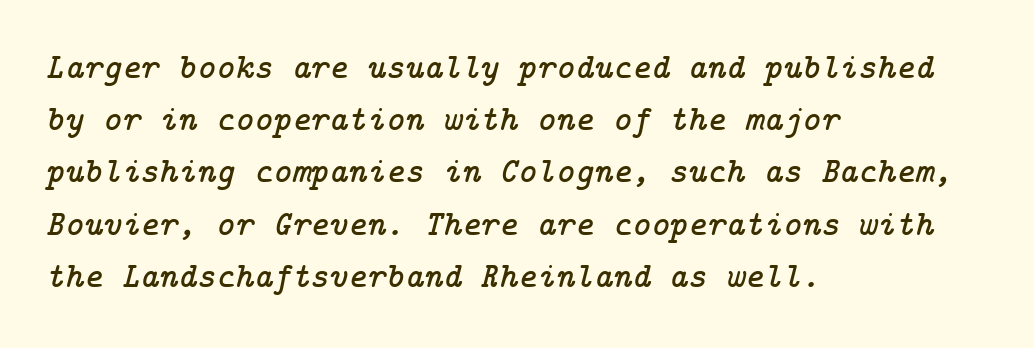
{"serif": "yes", "italic": "yes", "lean": "right", "slant_degrees": 14, "width": "normal", "stroke_contrast": "low", "x_height": "medium", "underline": "no", "align": "left", "line_spacing": "normal", "line_spacing_ratio": 1.45, "letter_spacing": "normal", "letter_spacing_em": 0.0, "glyph_px": 36}
